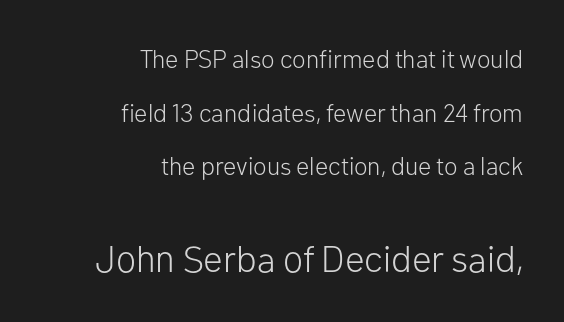
The rendering uses natural spacing where letterforms have individual widths. Unbolded letterforms with no extra heft. Underline: absent. Serifs: no, the terminals of the letterforms are clean. Do the letters lean? They stand straight.
